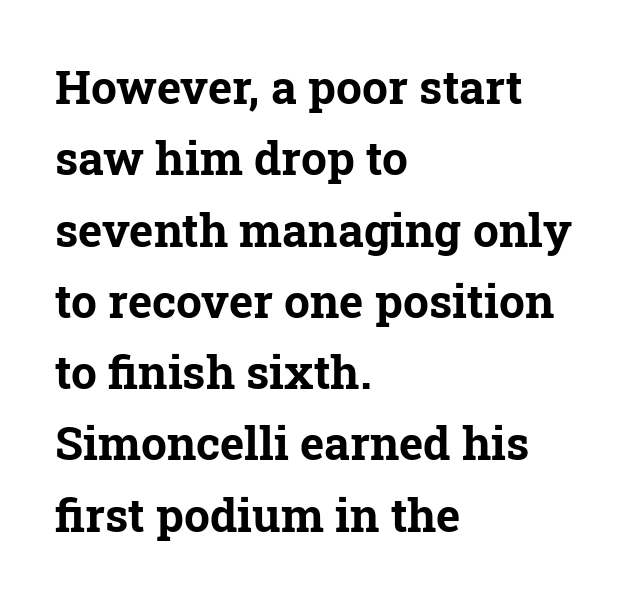
Q: Is the text bold? A: Yes.
Q: Is the text italic (slanted)? A: No, it is upright.
Q: Is the typeface a serif or a sans-serif typeface? A: Serif.
Q: Is the text underlined? A: No.
Q: How is the paragraph aligned? A: Left-aligned.
Q: Is the spacing between letters normal or unusually wide? A: Normal.
Q: Is the spacing between lines tight, normal or loose? A: Normal.
Q: Width (condensed, normal, or wide)? A: Normal.
Q: Stroke contrast? A: Low.
Q: x-height? A: Medium.
Q: Monospaced? A: No.
